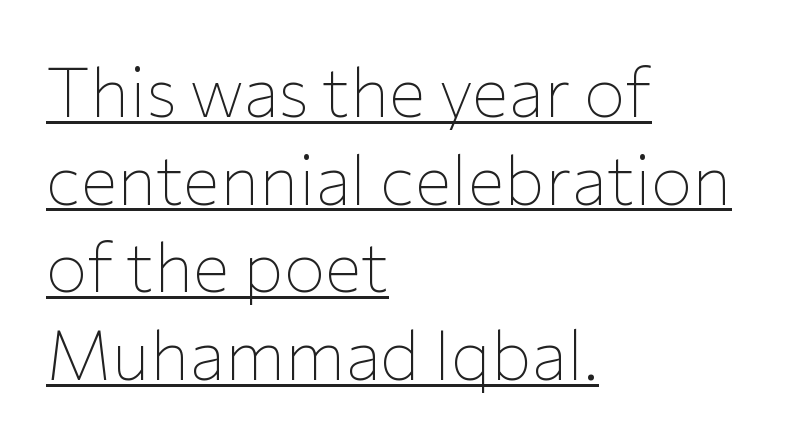
Q: Is the text bold? A: No.
Q: Is the text italic (slanted)? A: No, it is upright.
Q: Is the typeface a serif or a sans-serif typeface? A: Sans-serif.
Q: Is the text underlined? A: Yes.
Q: How is the paragraph aligned? A: Left-aligned.
Q: Is the spacing between letters normal or unusually wide? A: Normal.
Q: Is the spacing between lines tight, normal or loose? A: Normal.
Q: Width (condensed, normal, or wide)? A: Normal.
Q: Stroke contrast? A: Low.
Q: x-height? A: Medium.
Q: Monospaced? A: No.
